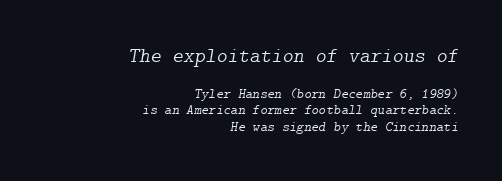
Observe the ordinary spacing: letters are neighbours, not strangers. Is the type slanted? Yes — the strokes lean at a clear angle. The setting favours the right margin, as signatures and pull-quotes sometimes do. No extra ink here — the face is not bold. Unmarked baselines from the first word to the last. The composition opens big and finishes small.
